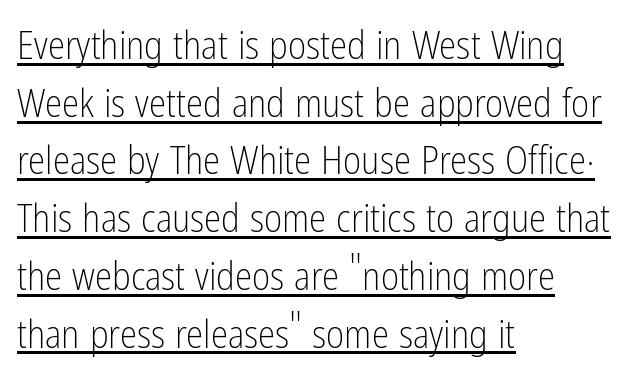
Caption: standard tracking, unaltered. The string is rendered with underlining switched on. Ink coverage per letter is moderate at most. No italicization has been applied; the sample stays upright. Typographically, this falls in the sans-serif category. Think of a printed novel: that variable character pitch is what you see here.
